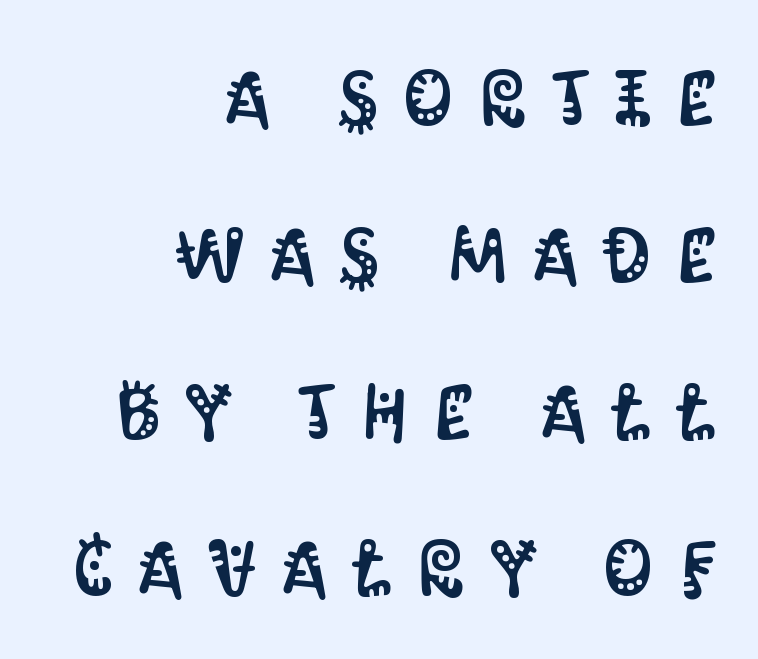
Looks like regular typesetting: each glyph gets only the width it needs. The block of text is sparse from top to bottom, with ample space between rows. The specimen omits any rule beneath the text block's lines. Posture: upright roman.
